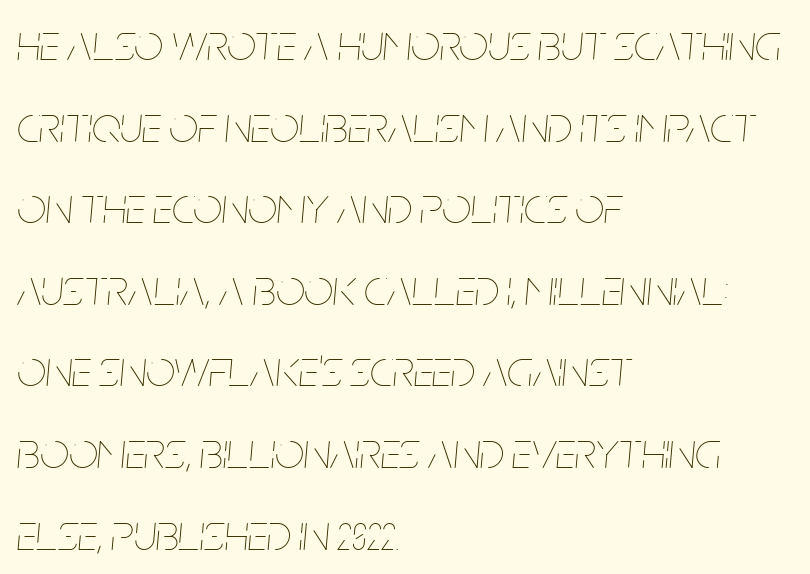
Q: Is the text bold? A: No.
Q: Is the text italic (slanted)? A: Yes, it leans right by about 5 degrees.
Q: Is the text underlined? A: No.
Q: How is the paragraph aligned? A: Left-aligned.
Q: Is the spacing between letters normal or unusually wide? A: Normal.
Q: Is the spacing between lines tight, normal or loose? A: Normal.
Q: Width (condensed, normal, or wide)? A: Condensed.
Q: Stroke contrast? A: Low.
Q: x-height? A: Large.
Q: Monospaced? A: No.
